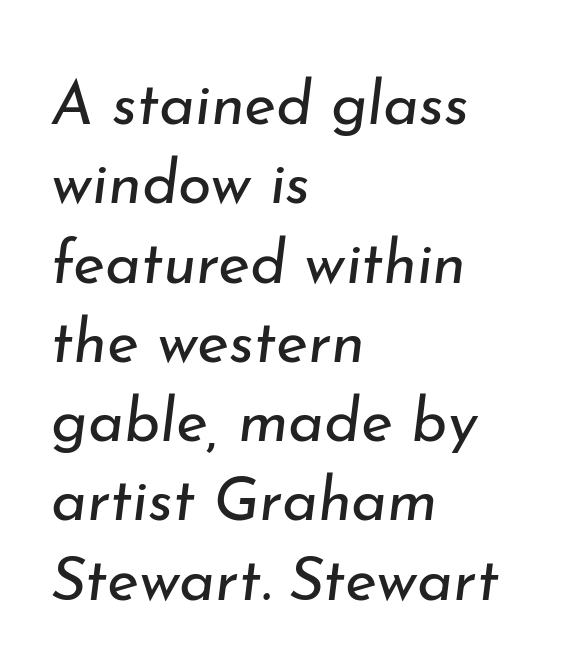
The image shows 61 px regular-weight type, italic (leaning right); set left-aligned, normal line spacing (1.3x), normal letter spacing, not underlined; low stroke contrast and a small x-height.
